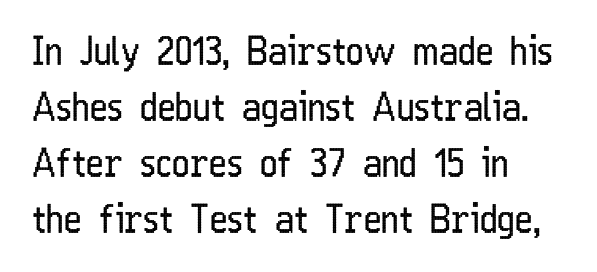
{"serif": "no", "italic": "no", "bold": "no", "weight": "regular", "width": "condensed", "stroke_contrast": "low", "x_height": "medium", "monospaced": "no", "underline": "no", "align": "left", "line_spacing": "normal", "line_spacing_ratio": 1.47, "letter_spacing": "normal", "letter_spacing_em": 0.0, "glyph_px": 38}
